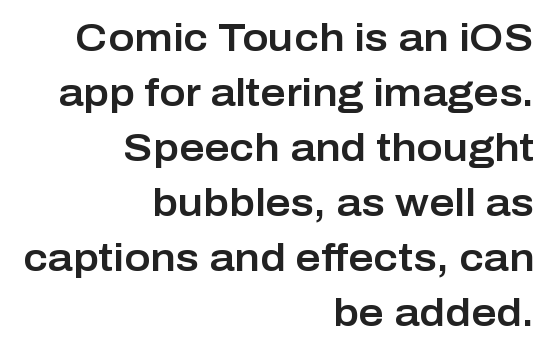
{"serif": "no", "italic": "no", "width": "normal", "stroke_contrast": "low", "x_height": "medium", "monospaced": "no", "underline": "no", "align": "right", "line_spacing": "normal", "line_spacing_ratio": 1.41, "letter_spacing": "normal", "letter_spacing_em": 0.0, "glyph_px": 39}
